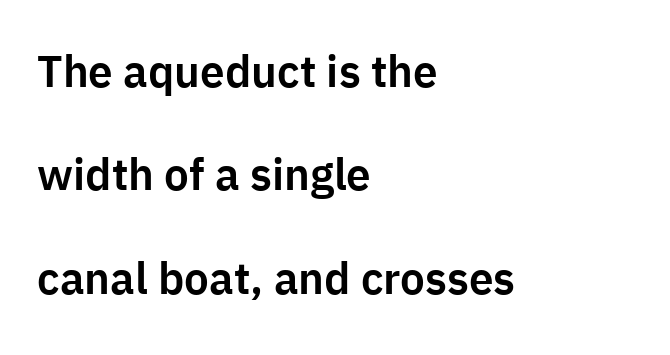
The image shows 44 px sans-serif type, upright; set left-aligned, loose line spacing (2.35x), normal letter spacing, not underlined; low stroke contrast and a medium x-height.
